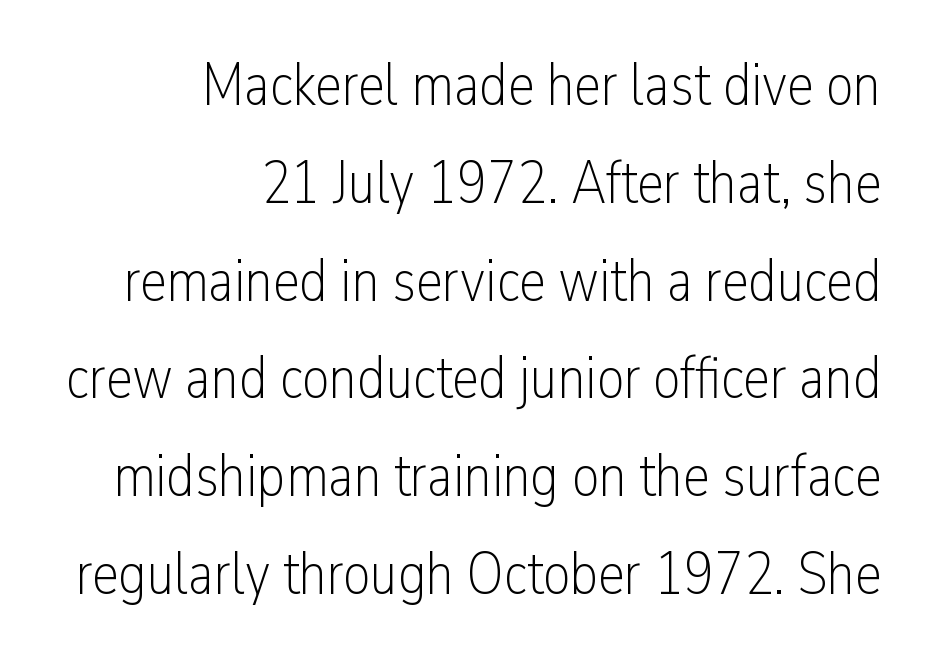
{"serif": "no", "italic": "no", "bold": "no", "weight": "light", "width": "condensed", "stroke_contrast": "low", "x_height": "medium", "monospaced": "no", "underline": "no", "align": "right", "line_spacing": "normal", "line_spacing_ratio": 1.63, "letter_spacing": "normal", "letter_spacing_em": 0.0, "glyph_px": 60}
